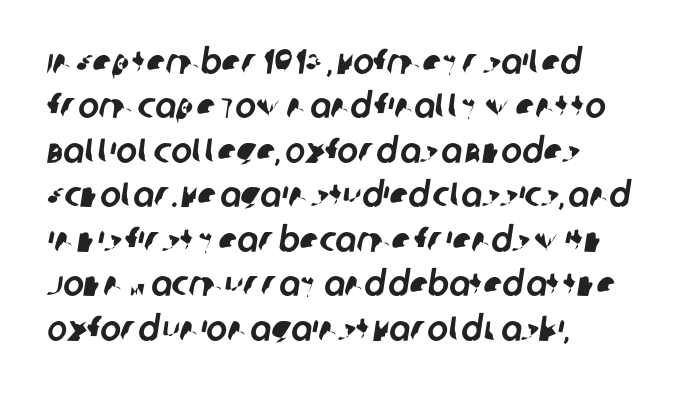
Q: Is the typeface a serif or a sans-serif typeface? A: Sans-serif.
Q: Is the text underlined? A: No.
Q: How is the paragraph aligned? A: Left-aligned.
Q: Is the spacing between letters normal or unusually wide? A: Normal.
Q: Is the spacing between lines tight, normal or loose? A: Normal.
Q: Width (condensed, normal, or wide)? A: Normal.
Q: Stroke contrast? A: Low.
Q: x-height? A: Large.
Q: Monospaced? A: No.
